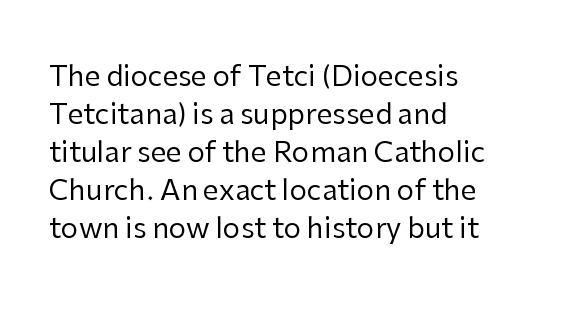
{"serif": "no", "italic": "no", "bold": "no", "weight": "regular", "width": "normal", "stroke_contrast": "low", "x_height": "medium", "monospaced": "no", "underline": "no", "align": "left", "line_spacing": "normal", "line_spacing_ratio": 1.36, "letter_spacing": "normal", "letter_spacing_em": 0.0, "glyph_px": 28}
